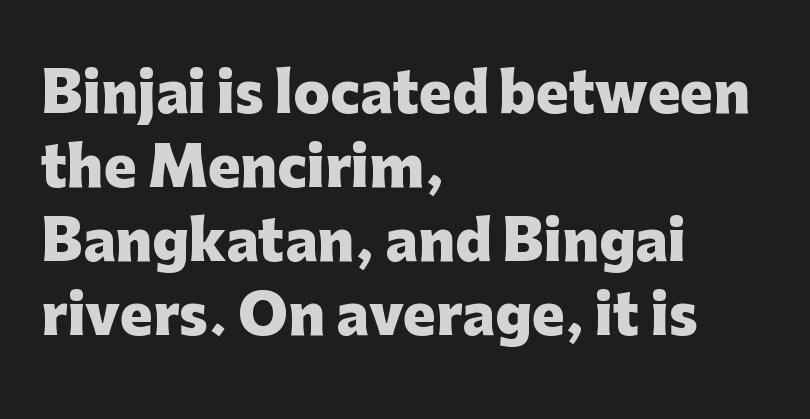
Q: Is the text bold? A: Yes.
Q: Is the text italic (slanted)? A: No, it is upright.
Q: Is the typeface a serif or a sans-serif typeface? A: Sans-serif.
Q: Is the text underlined? A: No.
Q: How is the paragraph aligned? A: Left-aligned.
Q: Is the spacing between letters normal or unusually wide? A: Normal.
Q: Is the spacing between lines tight, normal or loose? A: Normal.
Q: Width (condensed, normal, or wide)? A: Normal.
Q: Stroke contrast? A: Low.
Q: x-height? A: Medium.
Q: Monospaced? A: No.
